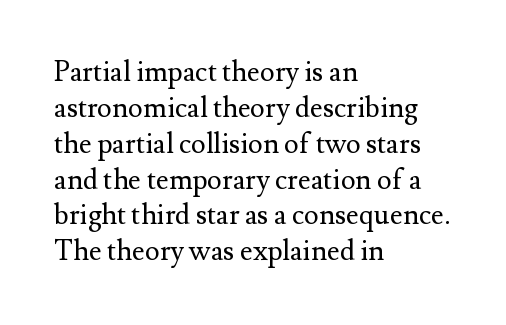
Rendered with straight, roman letterforms. Compared with a centered layout, this one pins lines to the left instead. Proportional: the letters do not fall into vertical columns. Classification — serif.
